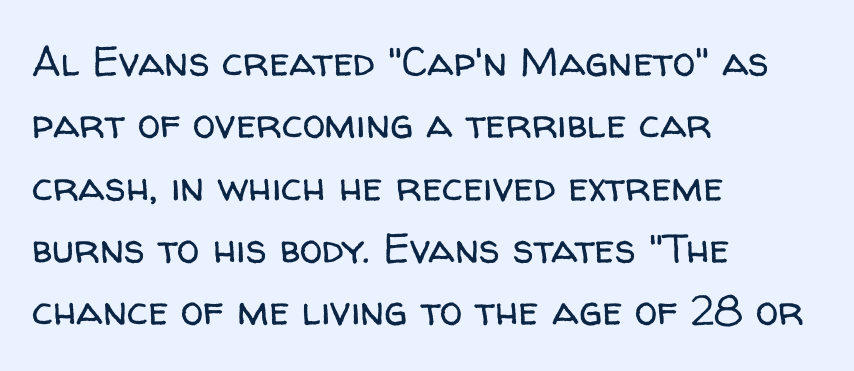
Every row of glyphs begins at an identical x-position on the left. Proportional: the letters do not fall into vertical columns. Has an underline been added? It has not. Compared with typical body copy, the letter spacing here is the same. The font sits on the lighter half of the weight spectrum, regular included. Nope, not italic — everything's standing straight.
